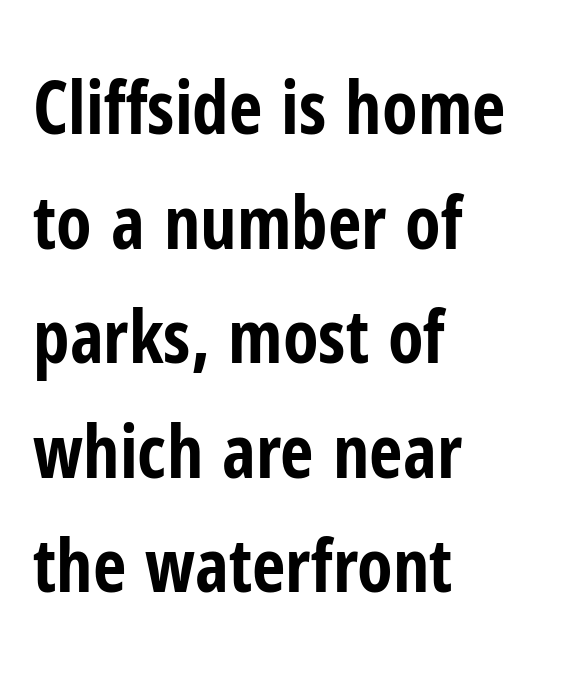
Q: Is the text bold? A: Yes.
Q: Is the text italic (slanted)? A: No, it is upright.
Q: Is the typeface a serif or a sans-serif typeface? A: Sans-serif.
Q: Is the text underlined? A: No.
Q: How is the paragraph aligned? A: Left-aligned.
Q: Is the spacing between letters normal or unusually wide? A: Normal.
Q: Is the spacing between lines tight, normal or loose? A: Normal.
Q: Width (condensed, normal, or wide)? A: Condensed.
Q: Stroke contrast? A: Low.
Q: x-height? A: Medium.
Q: Monospaced? A: No.
